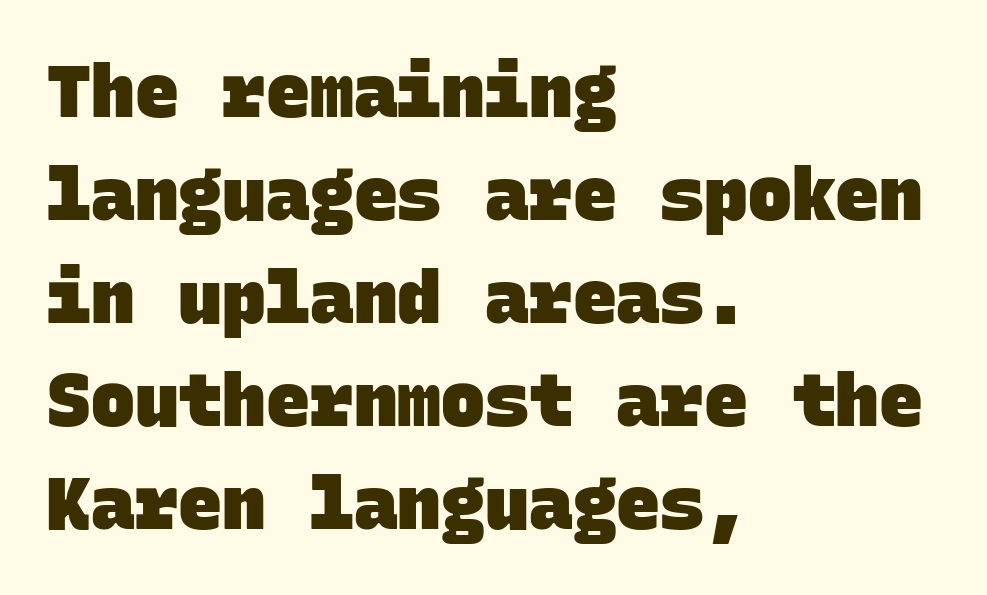
{"serif": "no", "bold": "yes", "weight": "heavy", "width": "normal", "stroke_contrast": "low", "x_height": "large", "monospaced": "yes", "underline": "no", "align": "left", "line_spacing": "normal", "line_spacing_ratio": 1.41, "letter_spacing": "normal", "letter_spacing_em": 0.0, "glyph_px": 73}
